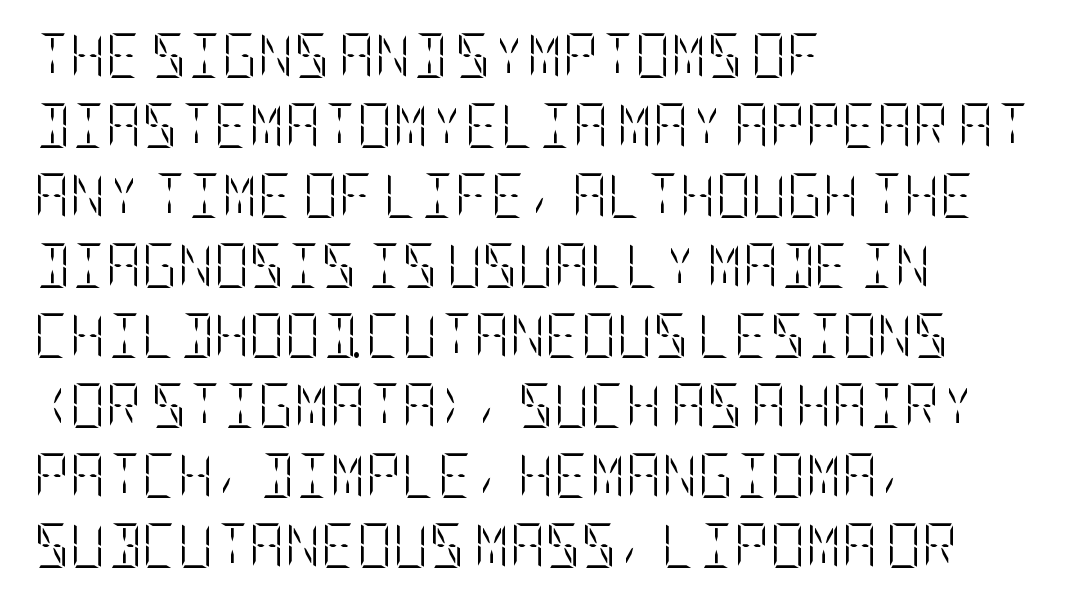
Q: Is the text bold? A: No.
Q: Is the text italic (slanted)? A: No, it is upright.
Q: Is the text underlined? A: No.
Q: How is the paragraph aligned? A: Left-aligned.
Q: Is the spacing between letters normal or unusually wide? A: Normal.
Q: Is the spacing between lines tight, normal or loose? A: Normal.
Q: Width (condensed, normal, or wide)? A: Condensed.
Q: Stroke contrast? A: Low.
Q: x-height? A: Large.
